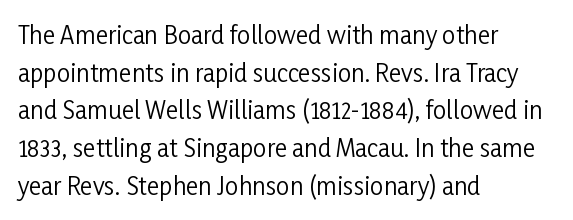
{"italic": "no", "bold": "no", "underline": "no", "align": "left", "line_spacing": "normal", "line_spacing_ratio": 1.57, "letter_spacing": "normal", "letter_spacing_em": 0.0, "glyph_px": 24}
